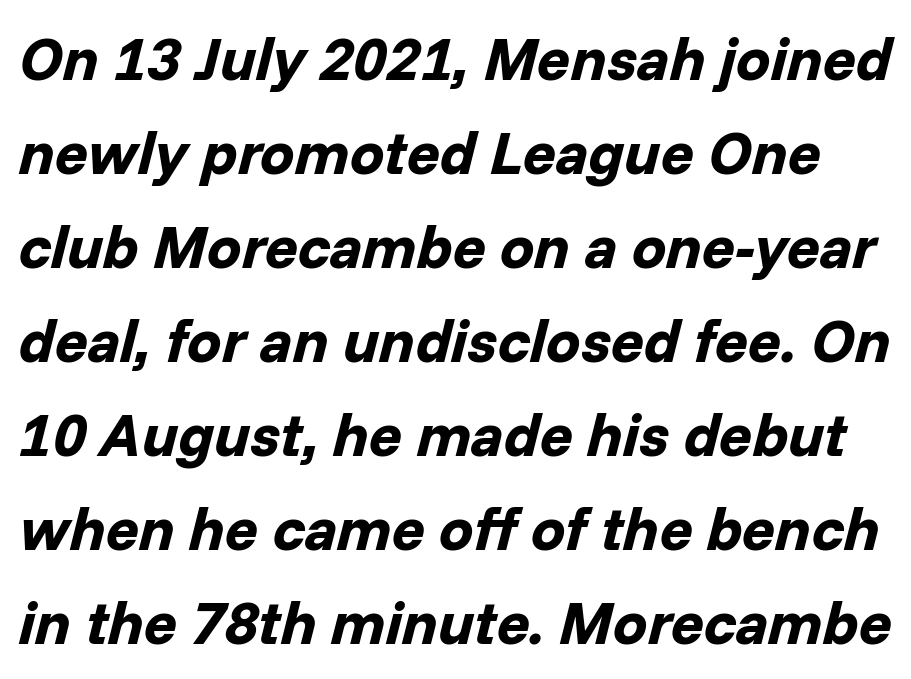
Q: Is the text bold? A: Yes.
Q: Is the text italic (slanted)? A: Yes, it leans right by about 14 degrees.
Q: Is the text underlined? A: No.
Q: Is the spacing between letters normal or unusually wide? A: Normal.
Q: Is the spacing between lines tight, normal or loose? A: Normal.
Q: Width (condensed, normal, or wide)? A: Normal.
Q: Stroke contrast? A: Low.
Q: x-height? A: Medium.
Q: Monospaced? A: No.
